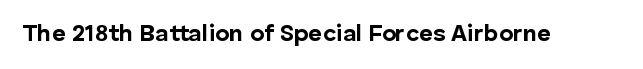
The image shows 24 px bold type, upright; set normal letter spacing, not underlined.
